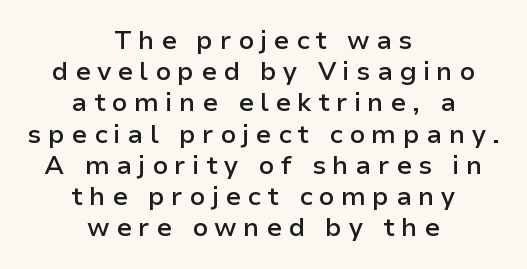
The image shows 26 px text type, upright; set centered, line spacing 1.2x, unusually wide letter spacing (+0.24 em), not underlined.
